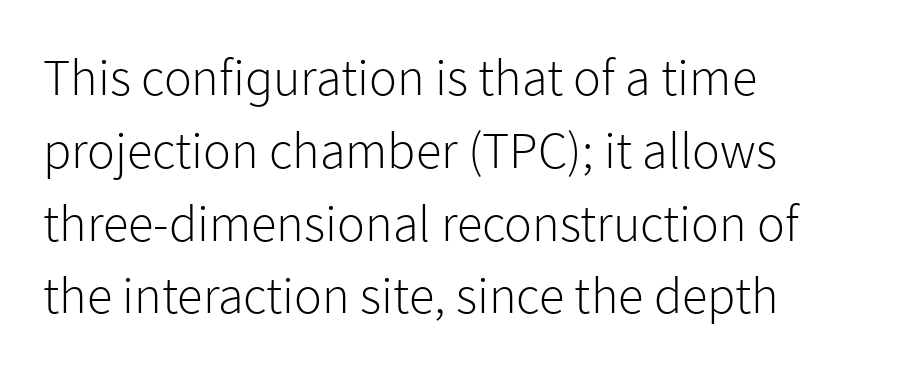
The image shows 52 px light sans-serif type, upright; set left-aligned, normal line spacing (1.4x), normal letter spacing, not underlined; low stroke contrast and a medium x-height.
